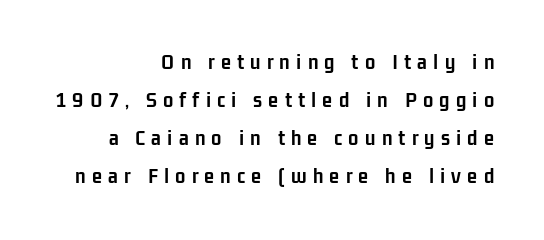
Typesetter's note: full bold, strokes at maximum text heaviness. The paragraph shown leans on its right margin. Is the letter spacing exaggerated? Yes — the characters are pushed far apart. Quick note: underline off.
